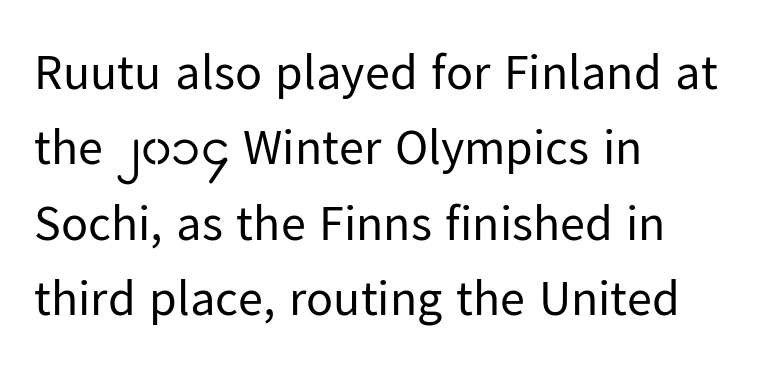
Q: Is the text bold? A: No.
Q: Is the text italic (slanted)? A: No, it is upright.
Q: Is the typeface a serif or a sans-serif typeface? A: Sans-serif.
Q: Is the text underlined? A: No.
Q: How is the paragraph aligned? A: Left-aligned.
Q: Is the spacing between letters normal or unusually wide? A: Normal.
Q: Is the spacing between lines tight, normal or loose? A: Normal.
Q: Width (condensed, normal, or wide)? A: Normal.
Q: Stroke contrast? A: Low.
Q: x-height? A: Medium.
Q: Monospaced? A: No.
